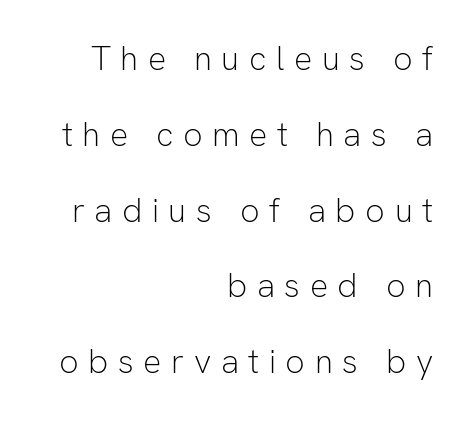
{"serif": "no", "italic": "no", "bold": "no", "weight": "light", "width": "normal", "stroke_contrast": "low", "x_height": "medium", "monospaced": "no", "underline": "no", "align": "right", "line_spacing": "loose", "line_spacing_ratio": 2.23, "letter_spacing": "wide", "letter_spacing_em": 0.28, "glyph_px": 34}
